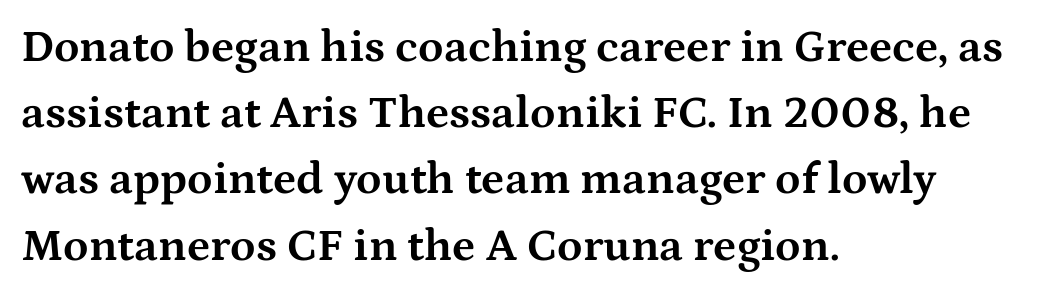
The setting favours the left margin, as ordinary paragraphs usually do. A normal amount of white space separates one row of letters from the next. Note: serifs present on the glyphs. The passage shown has conventional tracking throughout. Think of a printed novel: that variable character pitch is what you see here.
